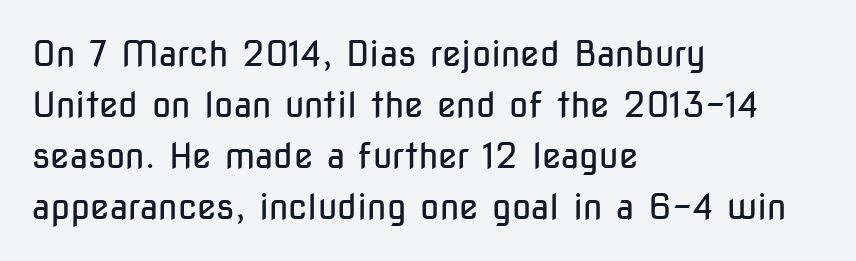
The image shows 35 px regular-weight, condensed sans-serif type, upright; set left-aligned, normal line spacing (1.46x), normal letter spacing, not underlined; low stroke contrast and a medium x-height.
